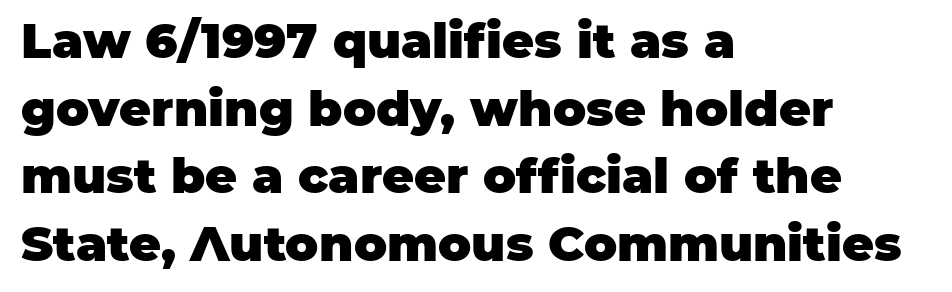
The passage shown is typed in a proportional face where columns would drift. Look at the stroke-to-counter ratio: heavy, a bold. Each row of text sits above clean, open space. Successive baselines arrive at the customary interval. Look at the tracking — it's just the regular setting, nothing added.
